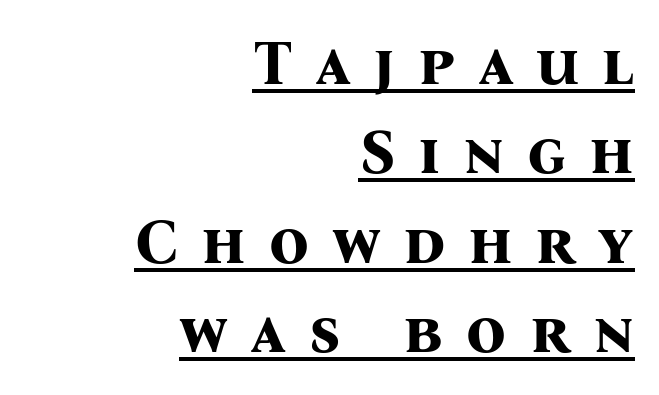
Q: Is the text bold? A: Yes.
Q: Is the text italic (slanted)? A: No, it is upright.
Q: Is the typeface a serif or a sans-serif typeface? A: Serif.
Q: Is the text underlined? A: Yes.
Q: How is the paragraph aligned? A: Right-aligned.
Q: Is the spacing between letters normal or unusually wide? A: Unusually wide.
Q: Is the spacing between lines tight, normal or loose? A: Normal.
Q: Width (condensed, normal, or wide)? A: Normal.
Q: Stroke contrast? A: Medium.
Q: x-height? A: Medium.
Q: Monospaced? A: No.
